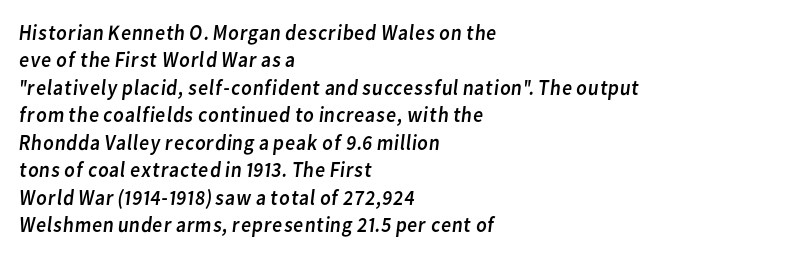
Q: Is the text bold? A: No.
Q: Is the text underlined? A: No.
Q: How is the paragraph aligned? A: Left-aligned.
Q: Is the spacing between letters normal or unusually wide? A: Normal.
Q: Is the spacing between lines tight, normal or loose? A: Normal.
